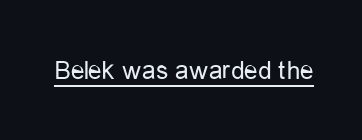
The image shows 27 px text type, upright; set normal letter spacing, underlined.
